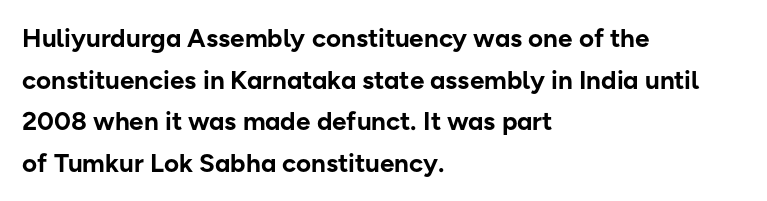
The image shows 26 px bold type, upright; set left-aligned, normal line spacing (1.6x), normal letter spacing, not underlined.
